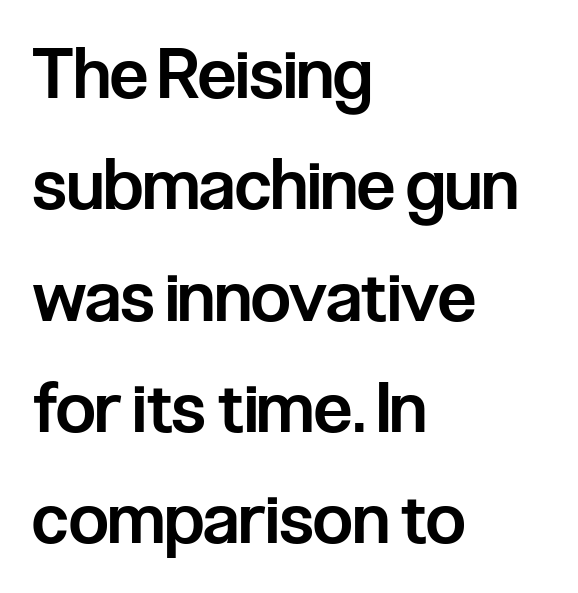
Q: Is the text bold? A: Semi-bold.
Q: Is the text italic (slanted)? A: No, it is upright.
Q: Is the typeface a serif or a sans-serif typeface? A: Sans-serif.
Q: Is the text underlined? A: No.
Q: How is the paragraph aligned? A: Left-aligned.
Q: Is the spacing between letters normal or unusually wide? A: Normal.
Q: Is the spacing between lines tight, normal or loose? A: Normal.
Q: Width (condensed, normal, or wide)? A: Condensed.
Q: Stroke contrast? A: Low.
Q: x-height? A: Medium.
Q: Monospaced? A: No.
